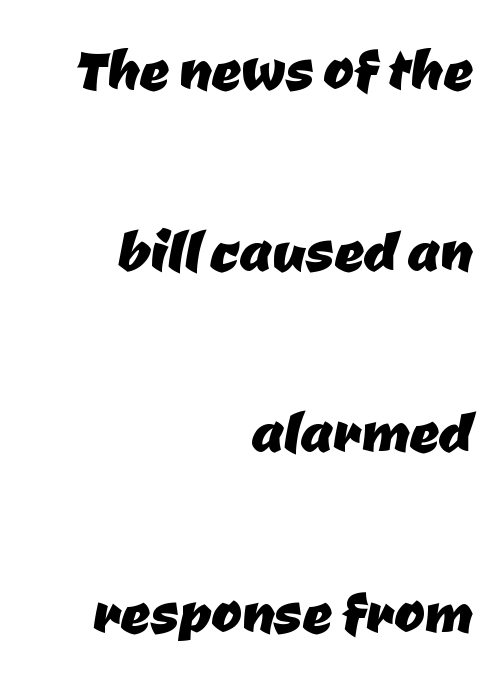
The image shows 73 px sans-serif type; set right-aligned, loose line spacing (2.48x), normal letter spacing, not underlined; low stroke contrast and a medium x-height.
